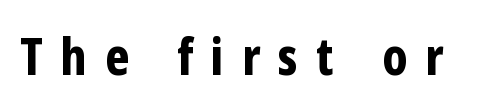
Letterform terminals end flat and unadorned throughout the passage. Proportional: the letters do not fall into vertical columns. Look at the stroke-to-counter ratio: heavy, a bold. Anything drawn beneath the words? Only blank space. There is plenty of visible air inserted between adjacent glyphs.
